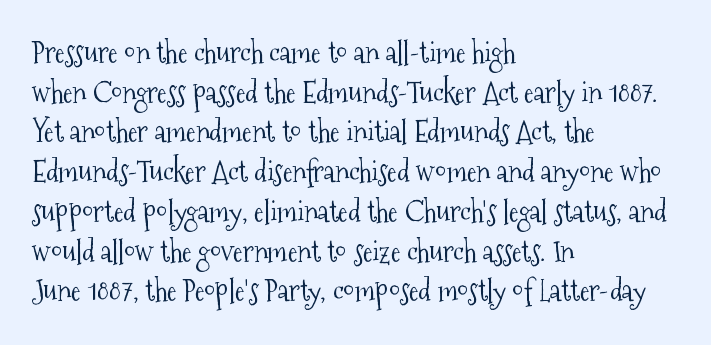
The image shows 29 px light, condensed serif type, upright; set left-aligned, normal line spacing (1.37x), normal letter spacing, not underlined; medium stroke contrast and a medium x-height.
